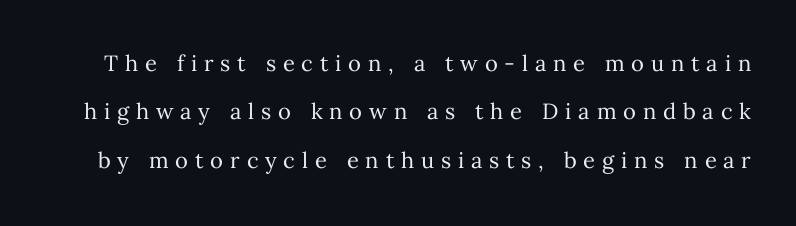
{"italic": "no", "bold": "no", "underline": "no", "line_spacing": "loose", "line_spacing_ratio": 2.2, "letter_spacing": "wide", "letter_spacing_em": 0.31, "glyph_px": 22}
